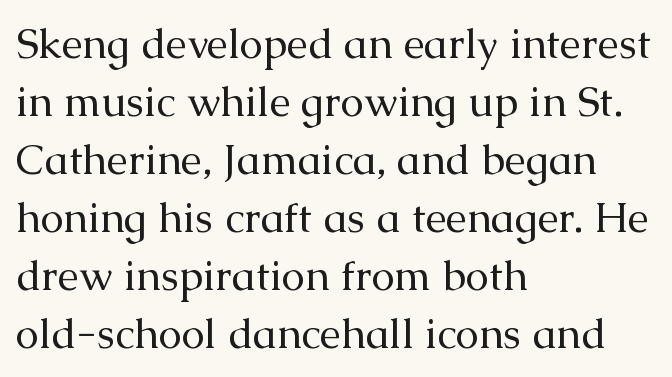
{"serif": "yes", "italic": "no", "bold": "no", "weight": "regular", "width": "normal", "stroke_contrast": "medium", "x_height": "medium", "monospaced": "no", "underline": "no", "align": "left", "line_spacing": "normal", "line_spacing_ratio": 1.38, "letter_spacing": "normal", "letter_spacing_em": 0.0, "glyph_px": 42}
